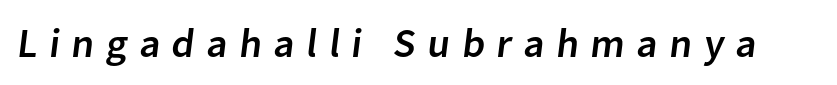
Q: Is the typeface a serif or a sans-serif typeface? A: Sans-serif.
Q: Is the text underlined? A: No.
Q: Is the spacing between letters normal or unusually wide? A: Unusually wide.
Q: Width (condensed, normal, or wide)? A: Normal.
Q: Stroke contrast? A: Low.
Q: x-height? A: Medium.
Q: Monospaced? A: No.
